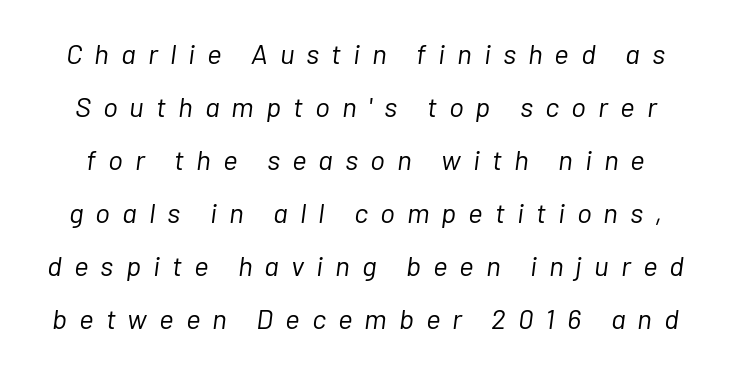
{"italic": "yes", "lean": "right", "slant_degrees": 7, "bold": "no", "weight": "light", "width": "normal", "stroke_contrast": "low", "x_height": "medium", "monospaced": "no", "underline": "no", "line_spacing_ratio": 1.89, "letter_spacing": "wide", "letter_spacing_em": 0.43, "glyph_px": 28}
